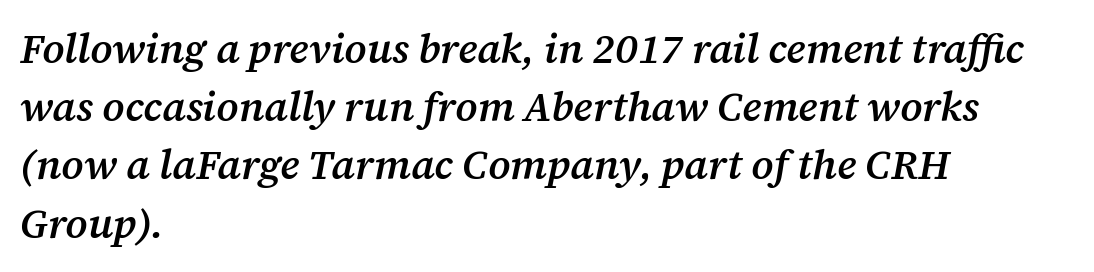
The image shows 41 px semibold serif type, italic (leaning right); set left-aligned, normal line spacing (1.42x), normal letter spacing, not underlined; medium stroke contrast and a medium x-height.
